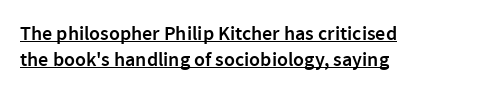
The image shows 20 px text type, upright; set left-aligned, normal line spacing (1.28x), normal letter spacing, underlined.
